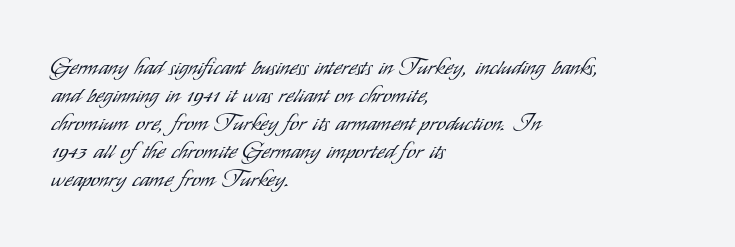
The image shows 23 px text type; set left-aligned, line spacing 1.22x, normal letter spacing, not underlined.
